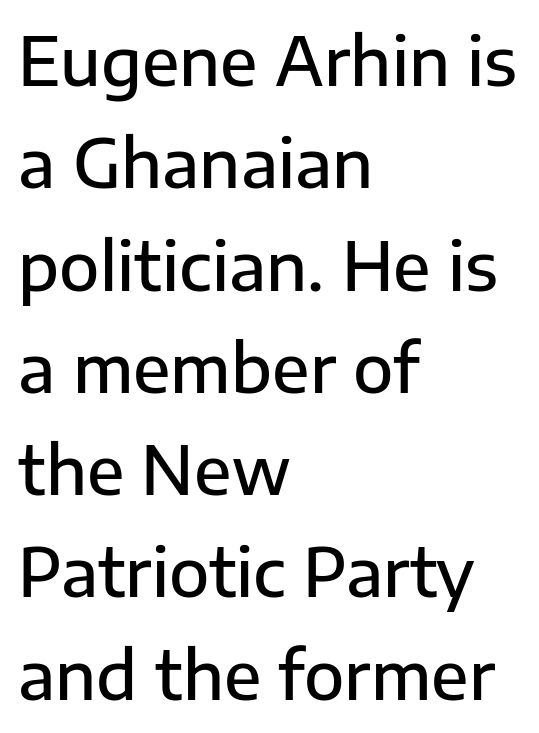
Q: Is the text bold? A: Semi-bold.
Q: Is the text italic (slanted)? A: No, it is upright.
Q: Is the typeface a serif or a sans-serif typeface? A: Sans-serif.
Q: Is the text underlined? A: No.
Q: How is the paragraph aligned? A: Left-aligned.
Q: Is the spacing between letters normal or unusually wide? A: Normal.
Q: Is the spacing between lines tight, normal or loose? A: Normal.
Q: Width (condensed, normal, or wide)? A: Normal.
Q: Stroke contrast? A: Low.
Q: x-height? A: Medium.
Q: Monospaced? A: No.
